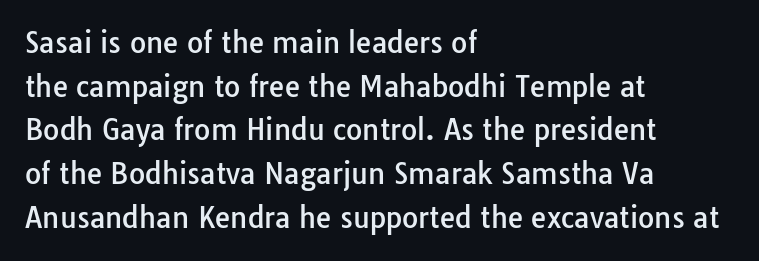
{"serif": "no", "italic": "no", "width": "normal", "stroke_contrast": "low", "x_height": "medium", "monospaced": "no", "underline": "no", "align": "left", "line_spacing": "normal", "line_spacing_ratio": 1.56, "letter_spacing": "normal", "letter_spacing_em": 0.0, "glyph_px": 28}
